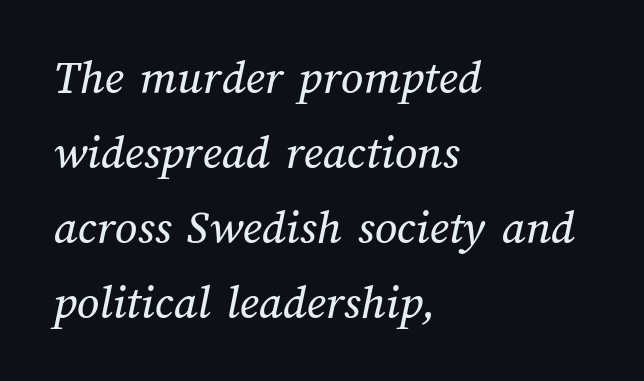
Each word holds together tightly as a unit, with standard inter-letter gaps. The space beneath each line is pristine and unruled. In CSS terms this would be text-align: left. Think of a printed novel: that variable character pitch is what you see here.
